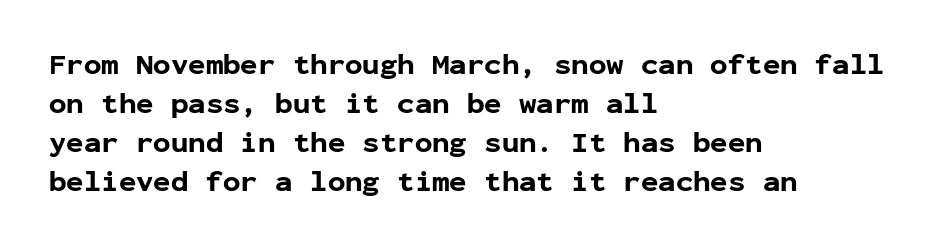
The image shows 29 px bold sans-serif type, upright, monospaced; set left-aligned, normal line spacing (1.34x), normal letter spacing, not underlined; low stroke contrast and a medium x-height.
